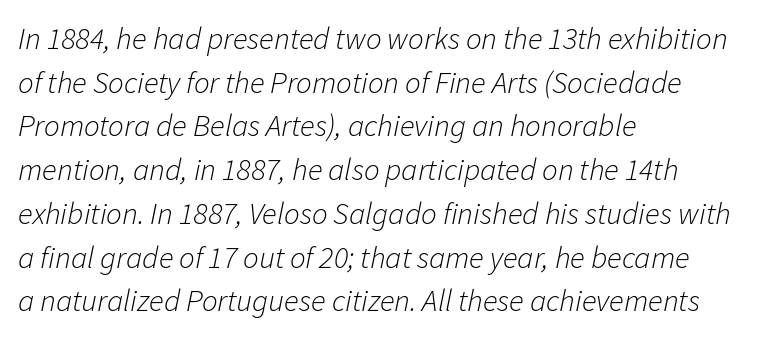
{"italic": "yes", "lean": "right", "slant_degrees": 11, "bold": "no", "weight": "light", "width": "normal", "stroke_contrast": "low", "x_height": "medium", "monospaced": "no", "underline": "no", "align": "left", "line_spacing": "normal", "line_spacing_ratio": 1.41, "letter_spacing": "normal", "letter_spacing_em": 0.0, "glyph_px": 31}
